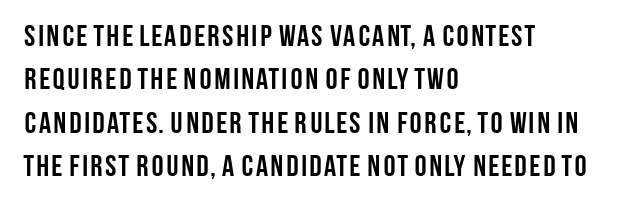
Q: Is the text bold? A: Yes.
Q: Is the text italic (slanted)? A: No, it is upright.
Q: Is the typeface a serif or a sans-serif typeface? A: Sans-serif.
Q: Is the text underlined? A: No.
Q: How is the paragraph aligned? A: Left-aligned.
Q: Is the spacing between letters normal or unusually wide? A: Normal.
Q: Is the spacing between lines tight, normal or loose? A: Normal.
Q: Width (condensed, normal, or wide)? A: Condensed.
Q: Stroke contrast? A: Low.
Q: x-height? A: Large.
Q: Monospaced? A: No.
